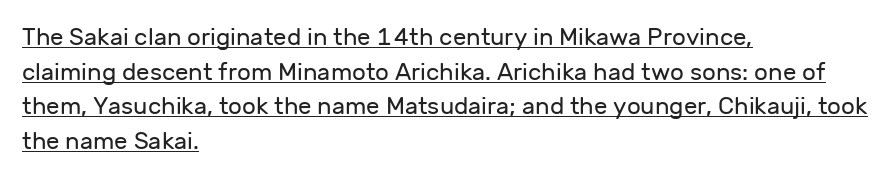
The image shows 24 px text type, upright; set left-aligned, normal line spacing (1.44x), normal letter spacing, underlined.
